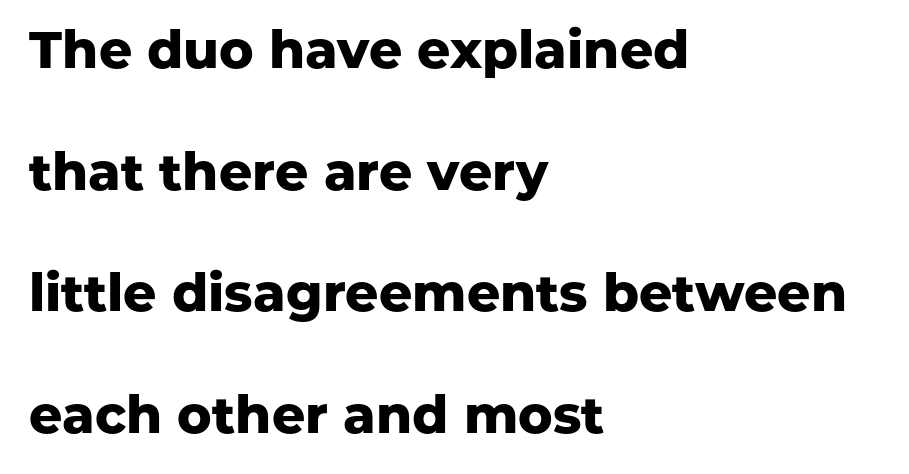
Q: Is the text bold? A: Yes.
Q: Is the text italic (slanted)? A: No, it is upright.
Q: Is the typeface a serif or a sans-serif typeface? A: Sans-serif.
Q: Is the text underlined? A: No.
Q: How is the paragraph aligned? A: Left-aligned.
Q: Is the spacing between letters normal or unusually wide? A: Normal.
Q: Is the spacing between lines tight, normal or loose? A: Loose.
Q: Width (condensed, normal, or wide)? A: Normal.
Q: Stroke contrast? A: Low.
Q: x-height? A: Medium.
Q: Monospaced? A: No.
